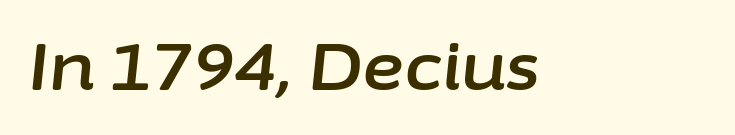
The image shows 65 px text type, italic (leaning right); set normal letter spacing, not underlined; low stroke contrast and a medium x-height.
